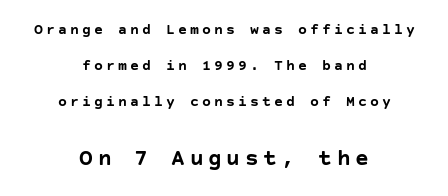
Look at the tracking — it's clearly loosened, letters drifting apart. What's the leading like? Stretched, with rows far apart. The passage shown is emphatically bold. The later block is typeset at a bigger size than the earlier block. Notice how the stems are strictly vertical — no italics here.
